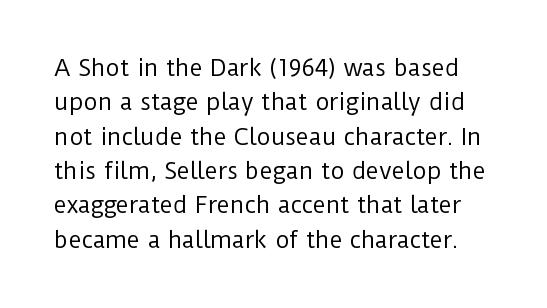
When letters stand straight like this, we call the style roman or upright. Compared with typical body copy, the letter spacing here is the same. The words here are not underlined. No letter is thick-stroked: the sample isn't bold.
